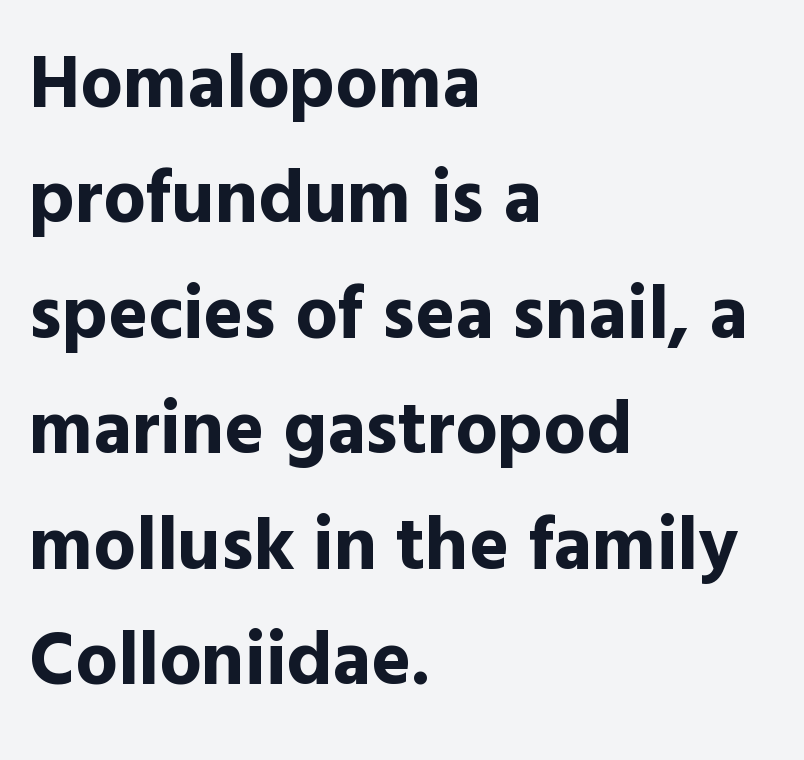
Q: Is the text bold? A: Yes.
Q: Is the text italic (slanted)? A: No, it is upright.
Q: Is the typeface a serif or a sans-serif typeface? A: Sans-serif.
Q: Is the text underlined? A: No.
Q: How is the paragraph aligned? A: Left-aligned.
Q: Is the spacing between letters normal or unusually wide? A: Normal.
Q: Is the spacing between lines tight, normal or loose? A: Normal.
Q: Width (condensed, normal, or wide)? A: Normal.
Q: x-height? A: Medium.
Q: Monospaced? A: No.
